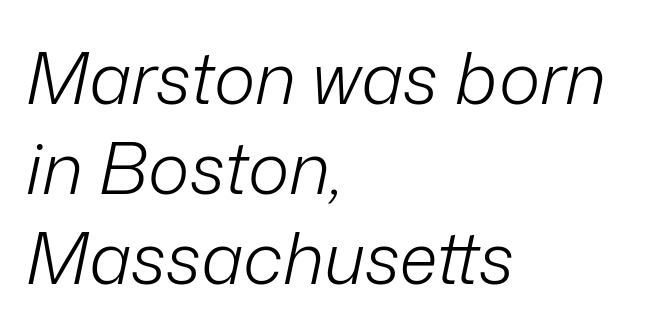
Q: Is the text bold? A: No.
Q: Is the text italic (slanted)? A: Yes, it leans right by about 12 degrees.
Q: Is the text underlined? A: No.
Q: How is the paragraph aligned? A: Left-aligned.
Q: Is the spacing between letters normal or unusually wide? A: Normal.
Q: Is the spacing between lines tight, normal or loose? A: Normal.
Q: Width (condensed, normal, or wide)? A: Normal.
Q: Stroke contrast? A: Low.
Q: x-height? A: Medium.
Q: Monospaced? A: No.
